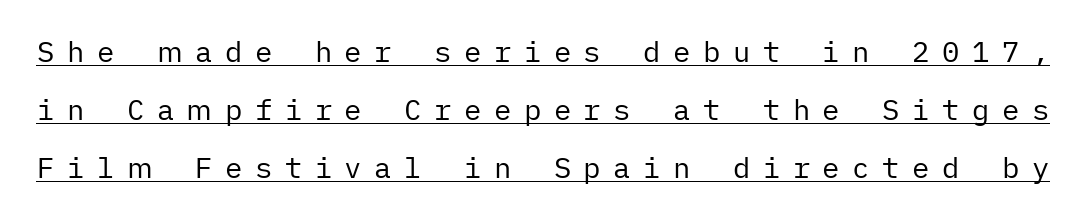
The image shows 29 px regular-weight sans-serif type, upright; set loose line spacing (2.0x), unusually wide letter spacing (+0.43 em), underlined; low stroke contrast and a medium x-height.
